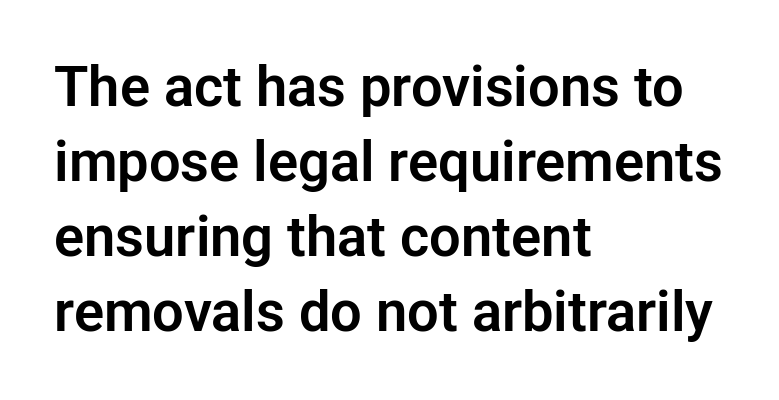
{"serif": "no", "italic": "no", "width": "normal", "stroke_contrast": "low", "x_height": "medium", "monospaced": "no", "underline": "no", "align": "left", "line_spacing": "normal", "line_spacing_ratio": 1.34, "letter_spacing": "normal", "letter_spacing_em": 0.0, "glyph_px": 56}
